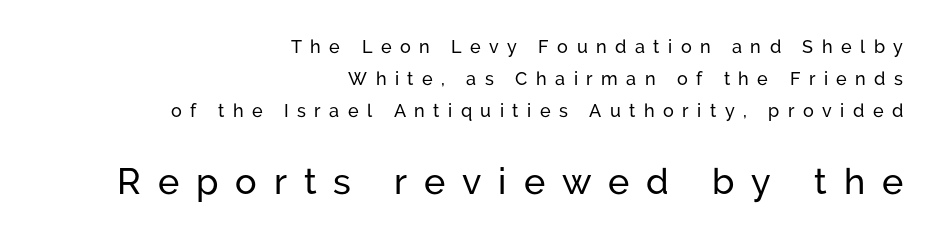
Alignment: flush right. These lines are rendered in a variable-pitch font. Letterform terminals end flat and unadorned throughout the passage. This sample uses expanded letter spacing, leaving extra air between glyphs. Clear beneath every line of the passage.
